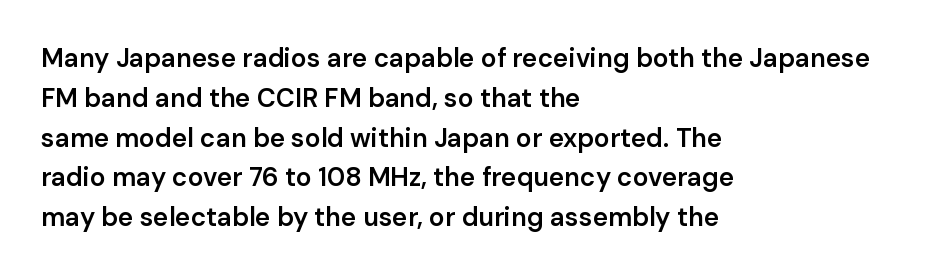
The image shows 26 px text type, upright; set left-aligned, normal line spacing (1.53x), normal letter spacing, not underlined.
